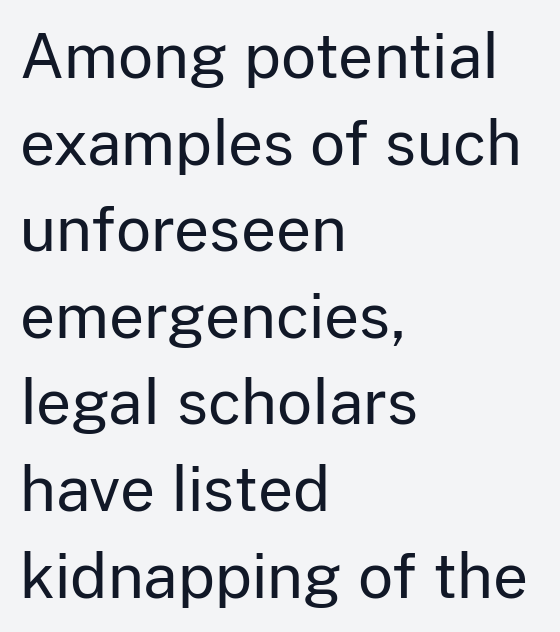
Q: Is the text bold? A: No.
Q: Is the text italic (slanted)? A: No, it is upright.
Q: Is the typeface a serif or a sans-serif typeface? A: Sans-serif.
Q: Is the text underlined? A: No.
Q: How is the paragraph aligned? A: Left-aligned.
Q: Is the spacing between letters normal or unusually wide? A: Normal.
Q: Is the spacing between lines tight, normal or loose? A: Normal.
Q: Width (condensed, normal, or wide)? A: Normal.
Q: Stroke contrast? A: Low.
Q: x-height? A: Medium.
Q: Monospaced? A: No.
